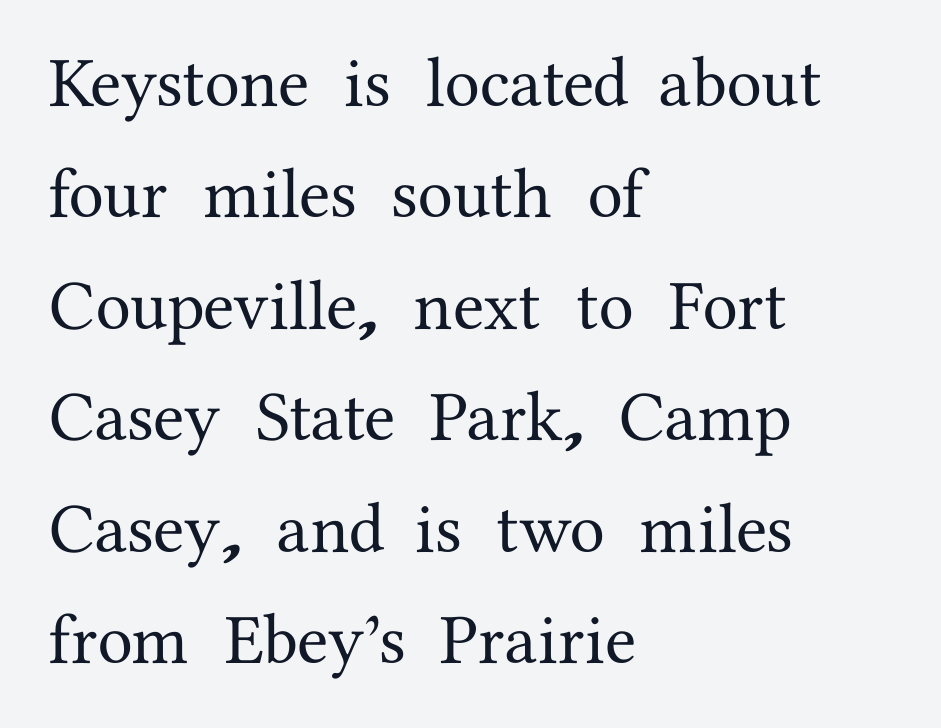
The image shows 71 px serif type, upright; set left-aligned, normal line spacing (1.57x), normal letter spacing, not underlined; medium stroke contrast and a medium x-height.
